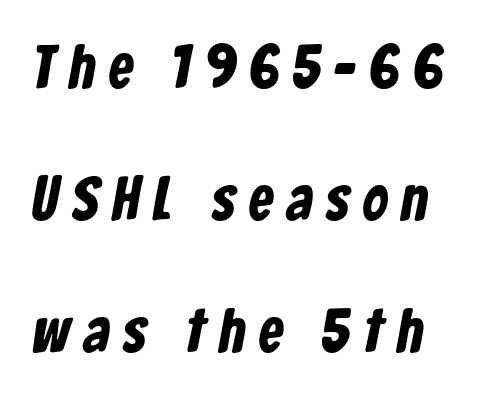
{"serif": "no", "width": "condensed", "stroke_contrast": "low", "x_height": "medium", "monospaced": "no", "underline": "no", "line_spacing": "loose", "line_spacing_ratio": 2.13, "letter_spacing": "wide", "letter_spacing_em": 0.22, "glyph_px": 62}
